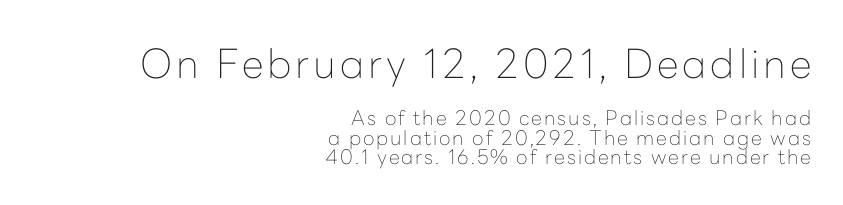
The image shows 40 px thin sans-serif type, upright; set right-aligned, tight line spacing (0.96x), not underlined; the first (top) block is 2.0x larger; low stroke contrast and a medium x-height.
